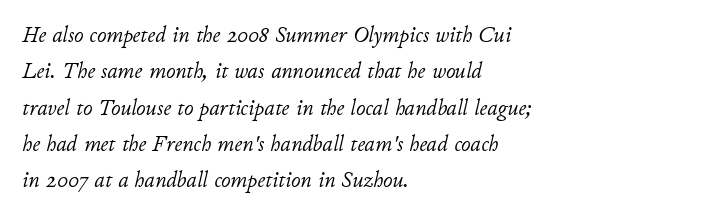
Q: Is the text bold? A: No.
Q: Is the text italic (slanted)? A: Yes, it leans right by about 11 degrees.
Q: Is the text underlined? A: No.
Q: How is the paragraph aligned? A: Left-aligned.
Q: Is the spacing between letters normal or unusually wide? A: Normal.
Q: Is the spacing between lines tight, normal or loose? A: Normal.
